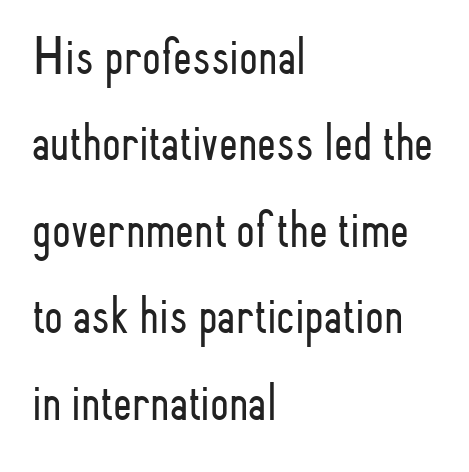
The image shows 54 px light, condensed sans-serif type, upright; set left-aligned, normal line spacing (1.6x), normal letter spacing, not underlined; low stroke contrast and a small x-height.
